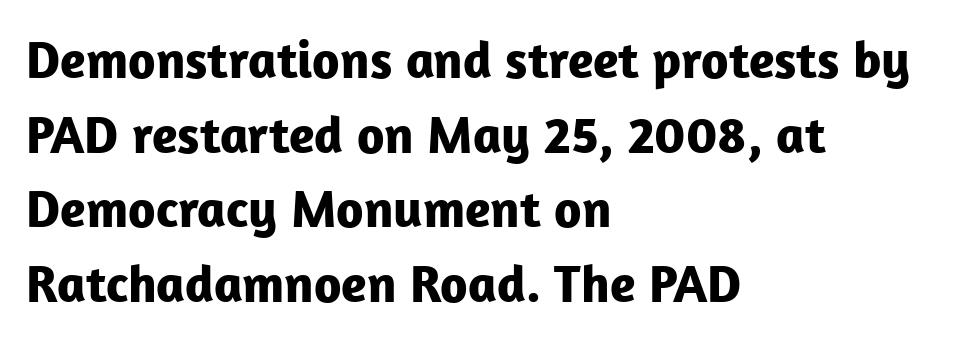
The passage shown has conventional tracking throughout. The letters carry no serifs — their stems end cleanly without finishing strokes. A normal amount of white space separates one row of letters from the next. Notice how the stems are strictly vertical — no italics here. The strokes are fattened all the way to bold. Check the space under the baseline: it is left empty.
